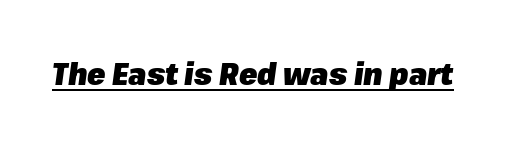
The image shows 30 px heavy type, italic (leaning right); set normal letter spacing, underlined; low stroke contrast and a medium x-height.
